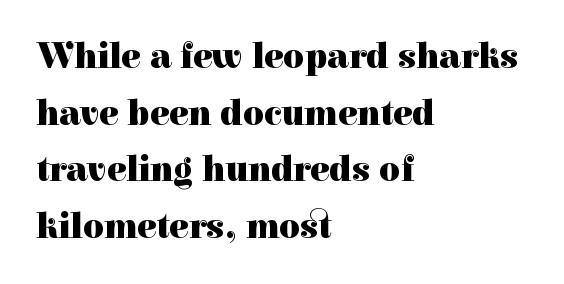
Is this a fixed-width face? No — the glyphs have proportional, varying widths. Set as a true bold cut, around the 700 mark. Serifs: yes, visible at the terminals of the letterforms. Lines of text with bare space underneath. Line starts are locked; line ends wander. No extra tracking has been applied to these lines.
